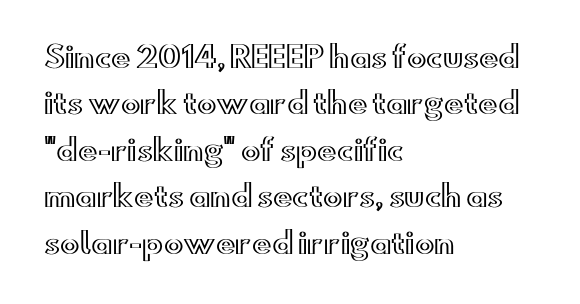
Q: Is the text italic (slanted)? A: No, it is upright.
Q: Is the text underlined? A: No.
Q: How is the paragraph aligned? A: Left-aligned.
Q: Is the spacing between letters normal or unusually wide? A: Normal.
Q: Is the spacing between lines tight, normal or loose? A: Normal.
Q: Width (condensed, normal, or wide)? A: Wide.
Q: x-height? A: Small.
Q: Monospaced? A: No.
